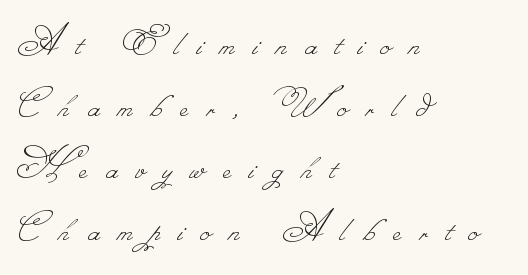
The image shows 44 px thin type; set left-aligned, normal line spacing (1.41x), unusually wide letter spacing (+0.42 em), not underlined; low stroke contrast.
